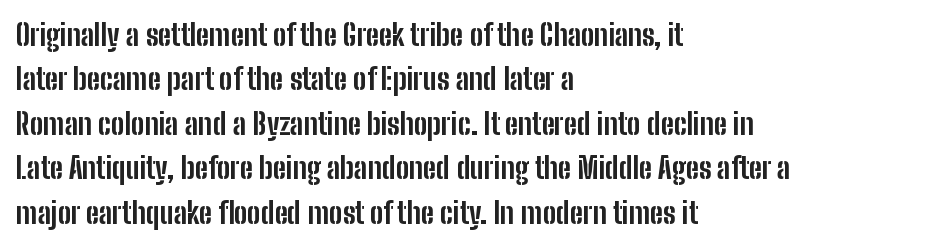
Q: Is the text bold? A: Yes.
Q: Is the text italic (slanted)? A: No, it is upright.
Q: Is the typeface a serif or a sans-serif typeface? A: Sans-serif.
Q: Is the text underlined? A: No.
Q: How is the paragraph aligned? A: Left-aligned.
Q: Is the spacing between letters normal or unusually wide? A: Normal.
Q: Is the spacing between lines tight, normal or loose? A: Normal.
Q: Width (condensed, normal, or wide)? A: Condensed.
Q: Stroke contrast? A: Low.
Q: x-height? A: Medium.
Q: Monospaced? A: No.
